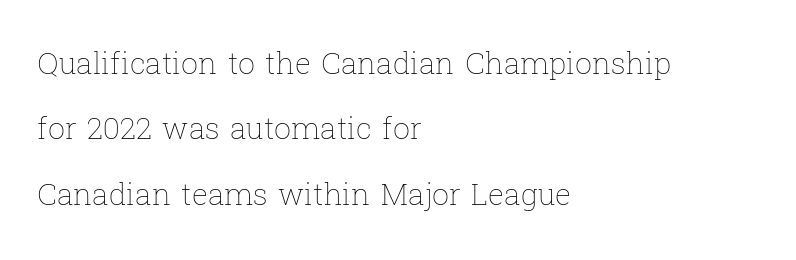
The designer dialed line spacing up above the default. The face used here is proportionally spaced, like ordinary book or web type. Stems here are at most as thick as an everyday book face. The specimen reads as upright at a glance. The zone under the glyphs is completely vacant.
